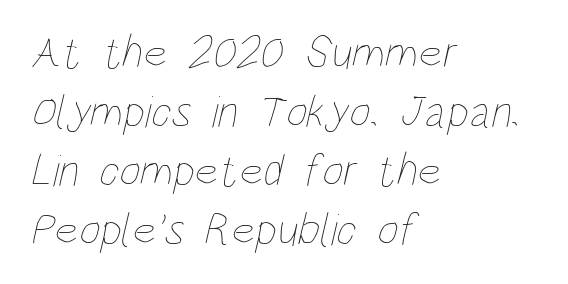
In CSS terms this would be text-align: left. Character widths vary here, with narrow letters taking less room than wide ones. Notice how descenders clear the ascenders below comfortably — that's standard leading. Here the glyphs are tracked normally, forming tight word shapes.
